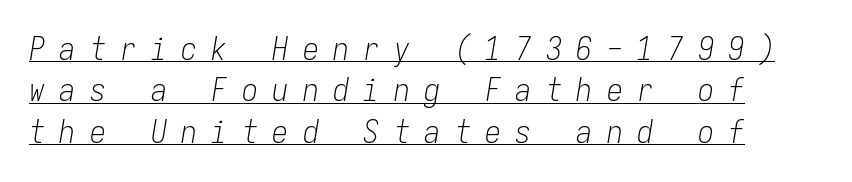
Q: Is the text bold? A: No.
Q: Is the text italic (slanted)? A: Yes, it leans right by about 9 degrees.
Q: Is the text underlined? A: Yes.
Q: Is the spacing between letters normal or unusually wide? A: Unusually wide.
Q: Is the spacing between lines tight, normal or loose? A: Normal.
Q: Width (condensed, normal, or wide)? A: Condensed.
Q: Stroke contrast? A: Low.
Q: x-height? A: Medium.
Q: Monospaced? A: Yes.
